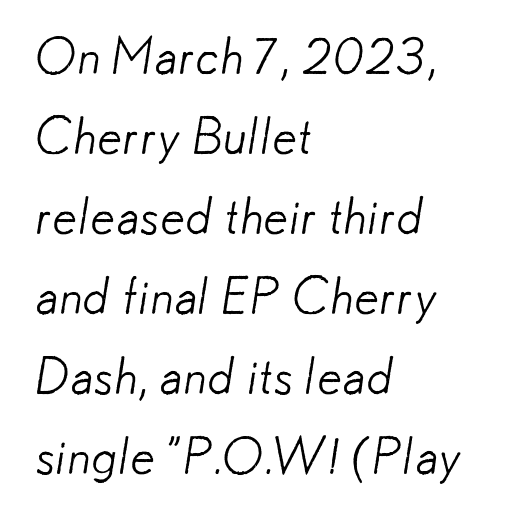
{"serif": "no", "bold": "no", "weight": "light", "width": "normal", "stroke_contrast": "low", "x_height": "small", "monospaced": "no", "underline": "no", "align": "left", "line_spacing": "normal", "line_spacing_ratio": 1.6, "letter_spacing": "normal", "letter_spacing_em": 0.0, "glyph_px": 50}
